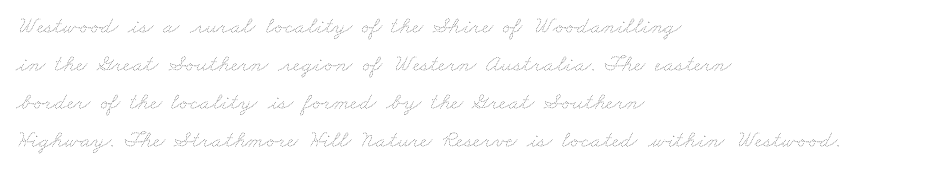
The font is comparable to plain body text, perhaps lighter. The baseline area is clear. This rendering uses left alignment, leaving the right contour irregular. Does the leading feel generous? No, just average. Standard letterfit; no display-style spreading of the glyphs.
